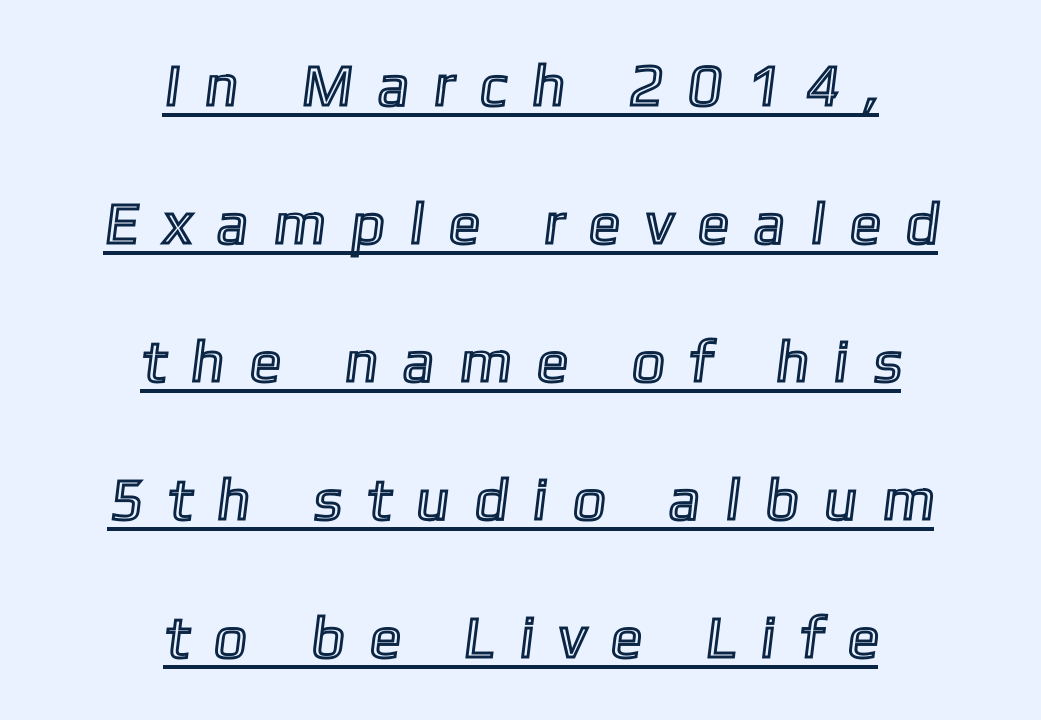
What's the leading like? Stretched, with rows far apart. The passage shown is typed in a proportional face where columns would drift. Characters follow at a spacing far wider than the type designer built in. The compositor balanced each line on the midline. Notice how a bar underscores the lettering throughout.
